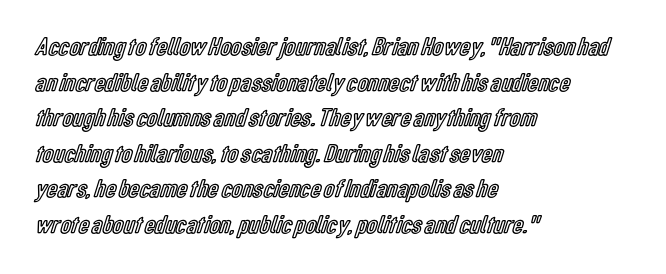
{"underline": "no", "align": "left", "line_spacing": "normal", "line_spacing_ratio": 1.37, "letter_spacing": "normal", "letter_spacing_em": 0.0, "glyph_px": 26}
